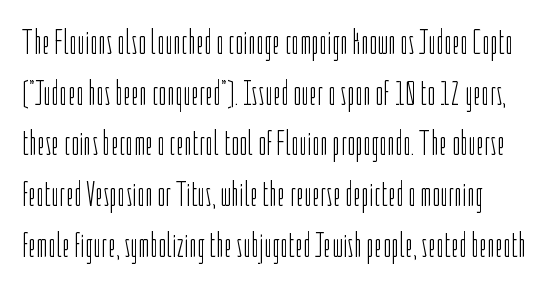
Nobody drew a line under any word here. Does the leading feel generous? No, just average. Style check: upright. Varying glyph widths throughout — classic text-font behaviour.
